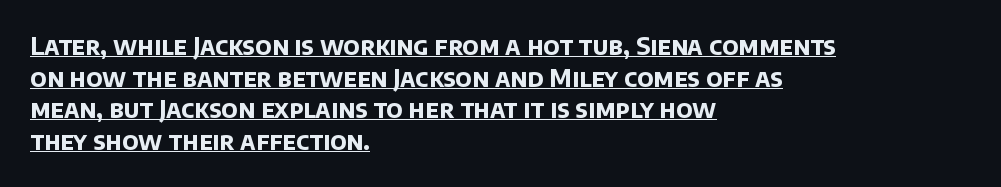
This is heavy type, rendered in bold. Tracking here is standard; glyphs follow each other at the usual distance. Which margin do the lines hug? The left one — the right edge is uneven. A normal amount of white space separates one row of letters from the next. The rendering uses the underline text-decoration.
